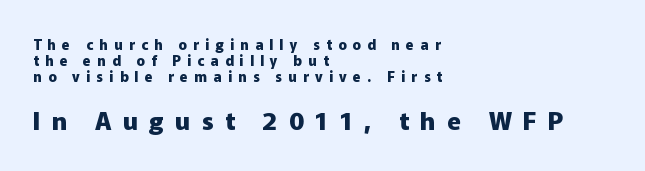
The image shows 25 px bold type, upright; set left-aligned, tight line spacing (1.14x), unusually wide letter spacing (+0.45 em), not underlined; the second (bottom) block is 1.79x larger.
